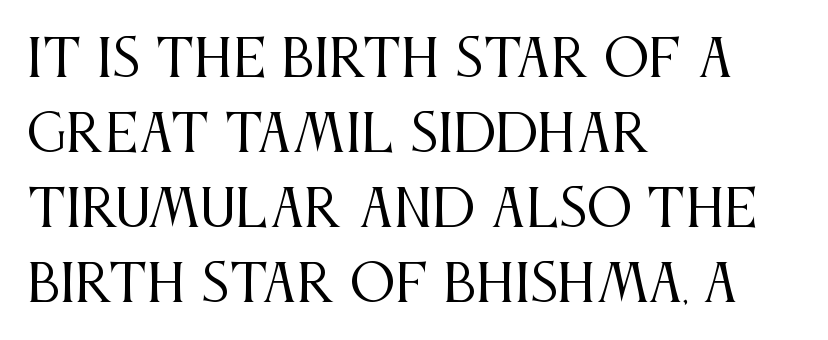
{"serif": "yes", "italic": "no", "bold": "no", "weight": "regular", "width": "condensed", "stroke_contrast": "medium", "x_height": "large", "monospaced": "no", "underline": "no", "align": "left", "line_spacing": "normal", "line_spacing_ratio": 1.47, "letter_spacing": "normal", "letter_spacing_em": 0.0, "glyph_px": 51}
